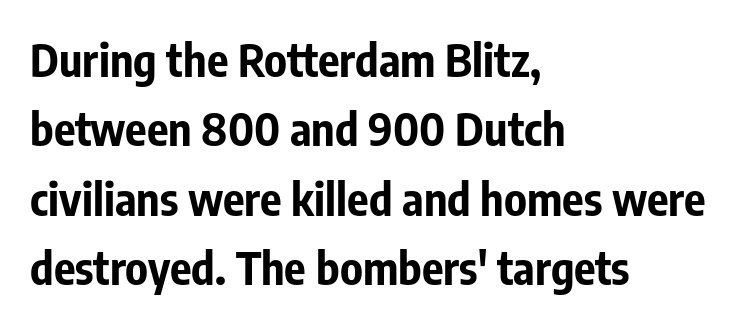
The image shows 45 px bold, condensed sans-serif type, upright; set left-aligned, normal line spacing (1.54x), normal letter spacing, not underlined; low stroke contrast and a medium x-height.
